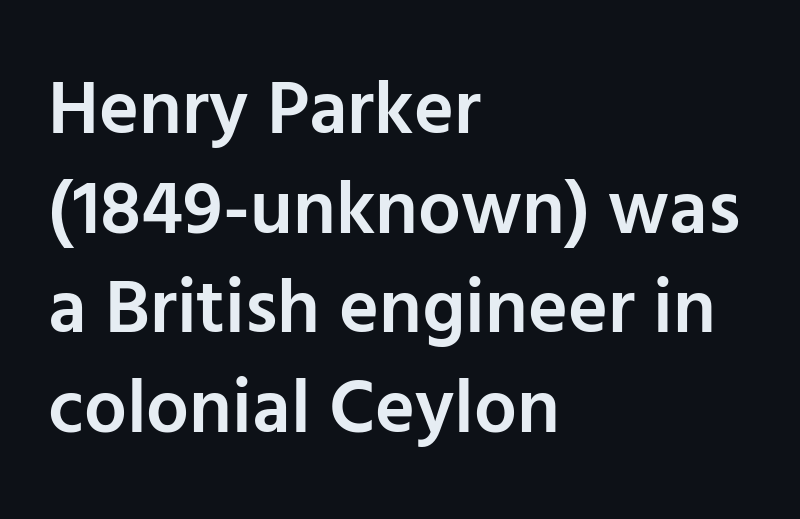
Q: Is the text bold? A: Semi-bold.
Q: Is the text italic (slanted)? A: No, it is upright.
Q: Is the typeface a serif or a sans-serif typeface? A: Sans-serif.
Q: Is the text underlined? A: No.
Q: How is the paragraph aligned? A: Left-aligned.
Q: Is the spacing between letters normal or unusually wide? A: Normal.
Q: Is the spacing between lines tight, normal or loose? A: Normal.
Q: Width (condensed, normal, or wide)? A: Normal.
Q: Stroke contrast? A: Low.
Q: x-height? A: Medium.
Q: Monospaced? A: No.
